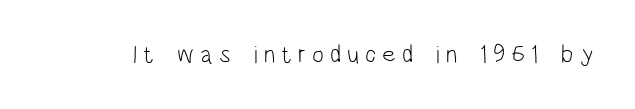
{"italic": "no", "bold": "no", "underline": "no", "letter_spacing": "wide", "letter_spacing_em": 0.24, "glyph_px": 25}
